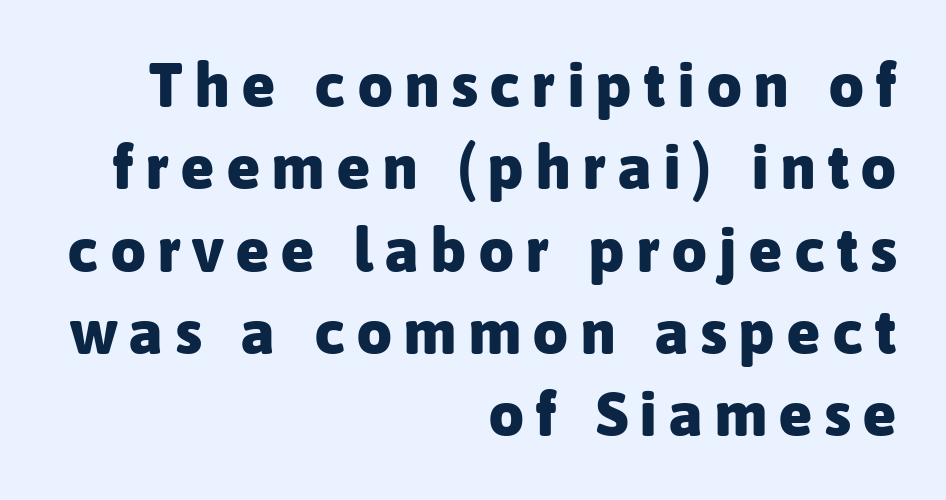
Heavy, bold letterforms. Baseline-to-baseline distance is the conventional proportion of letter height. Character widths vary here, with narrow letters taking less room than wide ones. Honestly, there is no underline to notice here at all. In terms of posture, this sample is upright.
